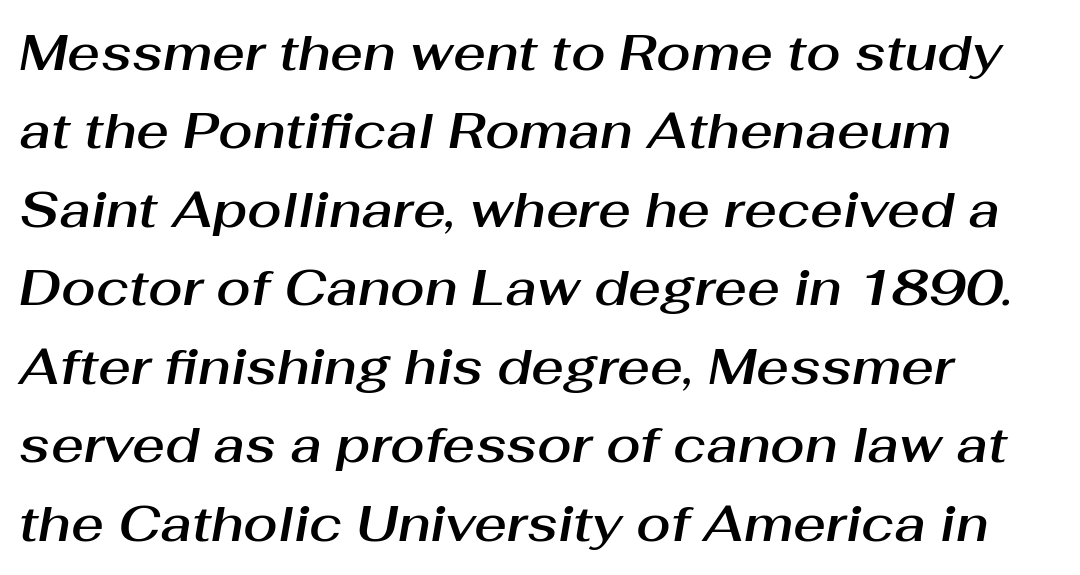
{"italic": "yes", "lean": "right", "slant_degrees": 10, "width": "normal", "stroke_contrast": "medium", "x_height": "medium", "monospaced": "no", "underline": "no", "align": "left", "line_spacing": "normal", "line_spacing_ratio": 1.57, "letter_spacing": "normal", "letter_spacing_em": 0.0, "glyph_px": 50}
